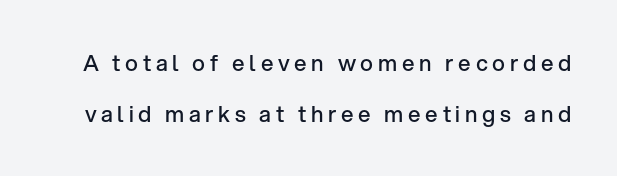
Every stem runs plumb, perpendicular to the baseline. The line texture is sparse and dotted thanks to wide tracking. The area under the type is left untouched. Moderately thickened strokes mark this as semibold type. The lines are spread far apart with generous leading.
